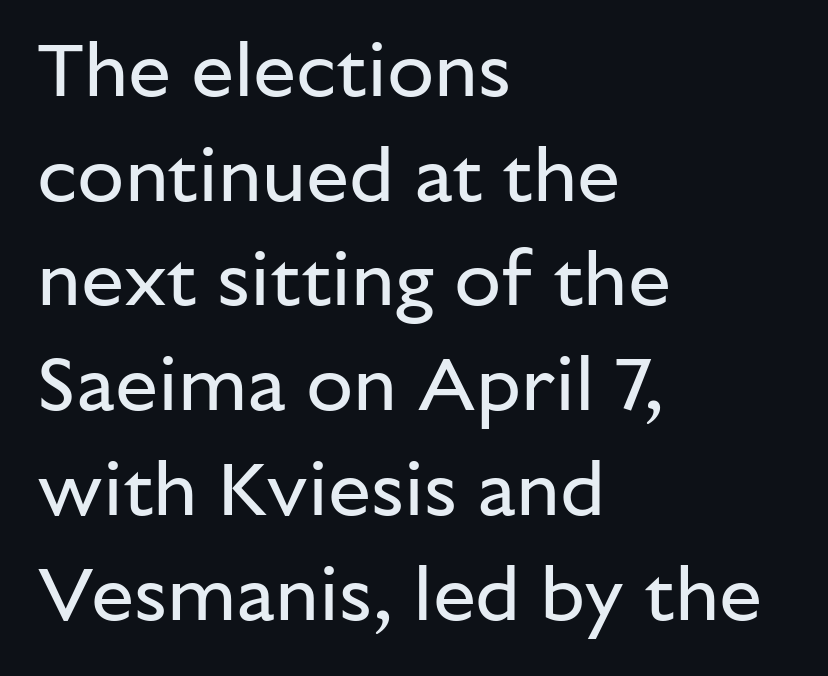
The image shows 77 px regular-weight sans-serif type, upright; set left-aligned, normal line spacing (1.36x), normal letter spacing, not underlined; low stroke contrast and a medium x-height.
